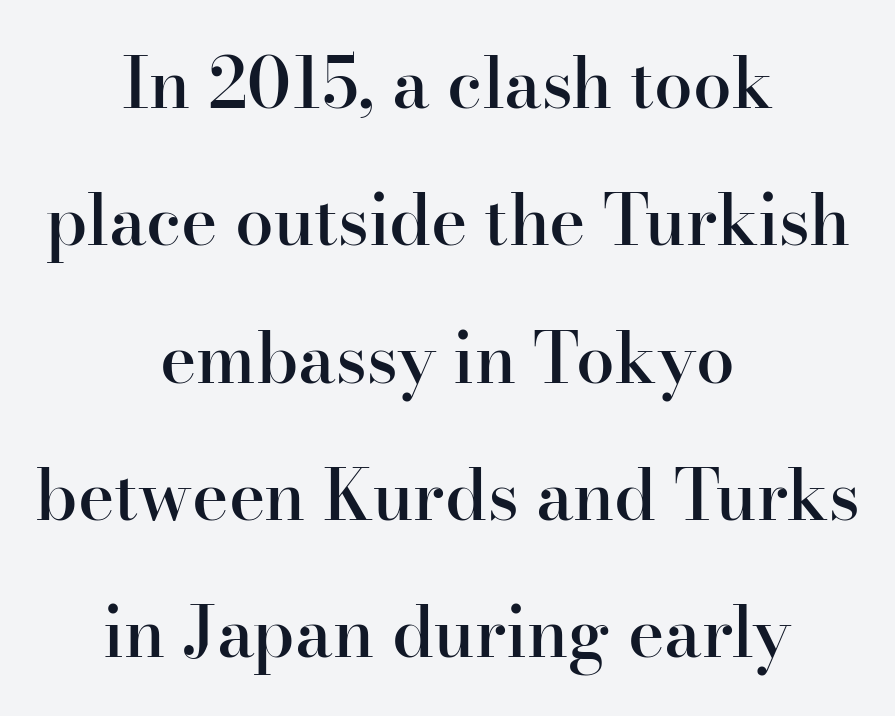
Heft: intermediate — a semibold. Proportional: the letters do not fall into vertical columns. In terms of posture, this sample is upright. Students, observe: this is what heavily led, spacious text looks like. Underlining? Definitely not there.
